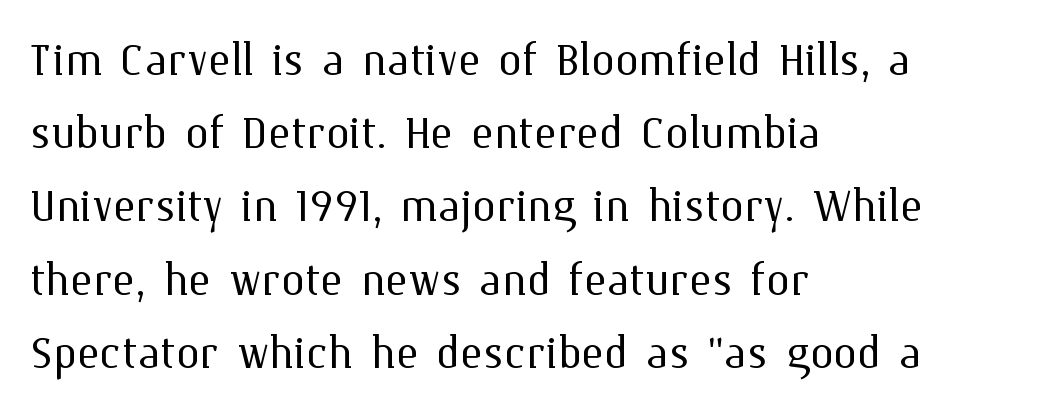
Q: Is the text bold? A: No.
Q: Is the text italic (slanted)? A: No, it is upright.
Q: Is the text underlined? A: No.
Q: How is the paragraph aligned? A: Left-aligned.
Q: Is the spacing between letters normal or unusually wide? A: Normal.
Q: Width (condensed, normal, or wide)? A: Normal.
Q: Stroke contrast? A: Medium.
Q: x-height? A: Medium.
Q: Monospaced? A: No.
